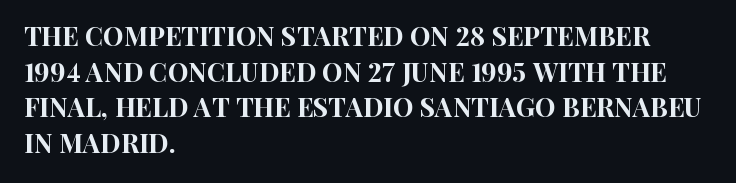
{"italic": "no", "underline": "no", "align": "left", "line_spacing": "normal", "line_spacing_ratio": 1.37, "letter_spacing": "normal", "letter_spacing_em": 0.0, "glyph_px": 26}
